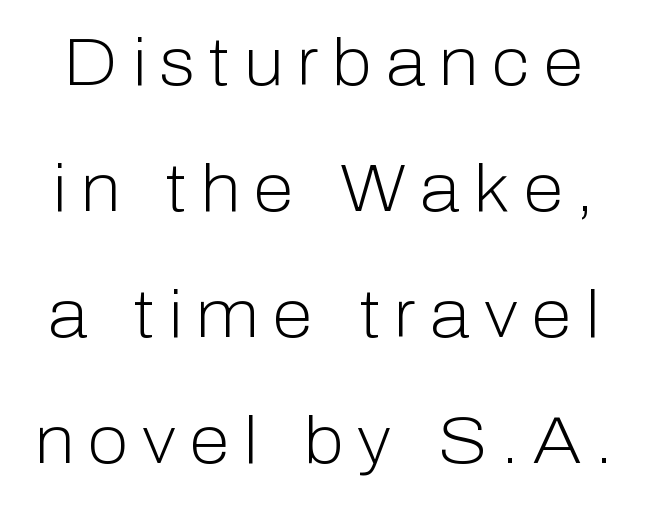
The image shows 66 px light sans-serif type, upright; set loose line spacing (1.91x), unusually wide letter spacing (+0.21 em), not underlined; low stroke contrast and a medium x-height.
